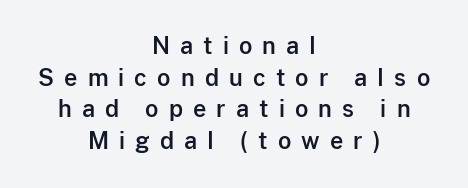
The image shows 23 px text type, upright; set centered, normal line spacing (1.38x), unusually wide letter spacing (+0.44 em), not underlined.
